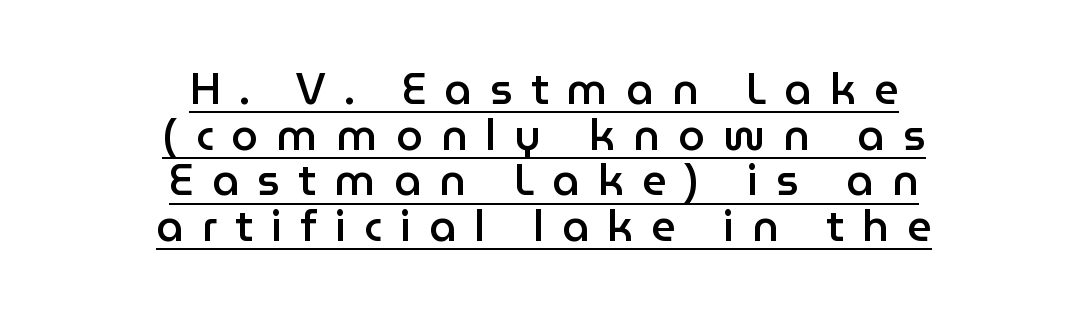
{"serif": "no", "italic": "no", "bold": "semi", "weight": "semibold", "width": "normal", "stroke_contrast": "low", "x_height": "medium", "monospaced": "no", "underline": "yes", "align": "center", "line_spacing": "tight", "line_spacing_ratio": 1.06, "letter_spacing": "wide", "letter_spacing_em": 0.42, "glyph_px": 43}
